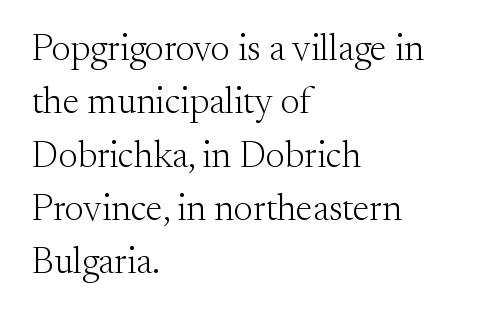
Q: Is the text bold? A: No.
Q: Is the text italic (slanted)? A: No, it is upright.
Q: Is the typeface a serif or a sans-serif typeface? A: Serif.
Q: Is the text underlined? A: No.
Q: How is the paragraph aligned? A: Left-aligned.
Q: Is the spacing between letters normal or unusually wide? A: Normal.
Q: Is the spacing between lines tight, normal or loose? A: Normal.
Q: Width (condensed, normal, or wide)? A: Normal.
Q: Stroke contrast? A: Medium.
Q: x-height? A: Small.
Q: Monospaced? A: No.
